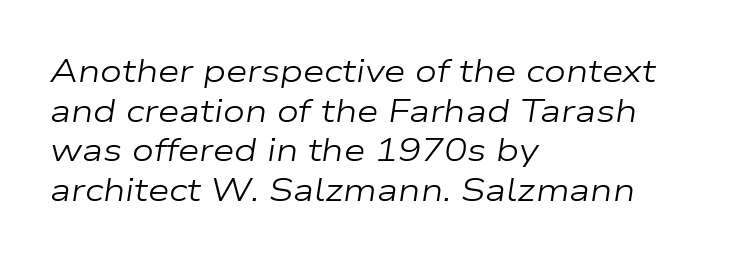
The rendering keeps characters at their native spacing. Characters are canted at an angle relative to the baseline's perpendicular. Stems here are at most as thick as an everyday book face. Think of a printed novel: that variable character pitch is what you see here. Underline: absent.
